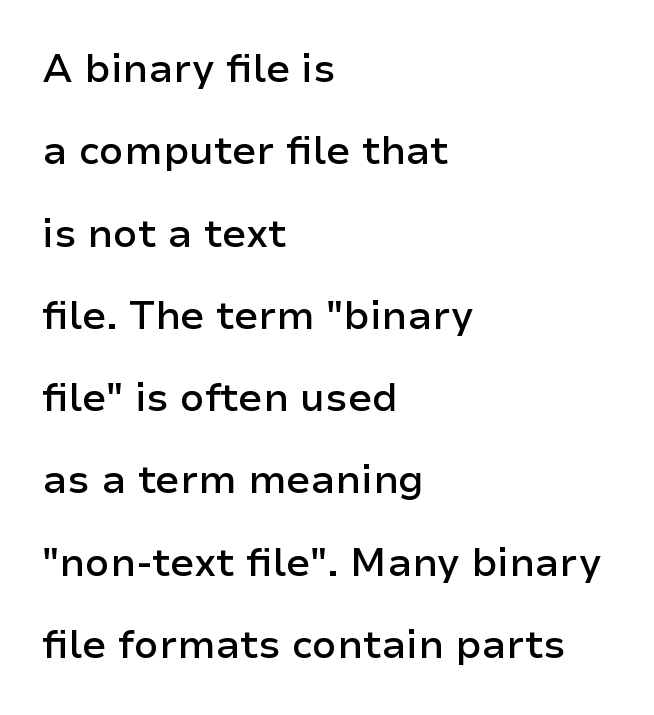
Check where the strokes stop: nothing finishes them off — pure sans. Look at the stroke-to-counter ratio: somewhat heavy, a semibold. Designer's note — italics off, roman on. Words appear dense and cohesive because spacing is normal. Casual observation: everything's shoved over to the left. Think of a printed novel: that variable character pitch is what you see here.
